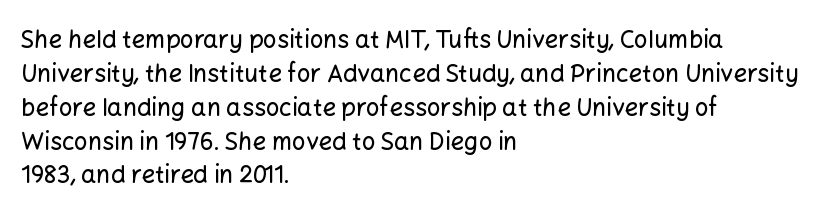
{"italic": "no", "underline": "no", "align": "left", "line_spacing": "normal", "line_spacing_ratio": 1.41, "letter_spacing": "normal", "letter_spacing_em": 0.0, "glyph_px": 24}
